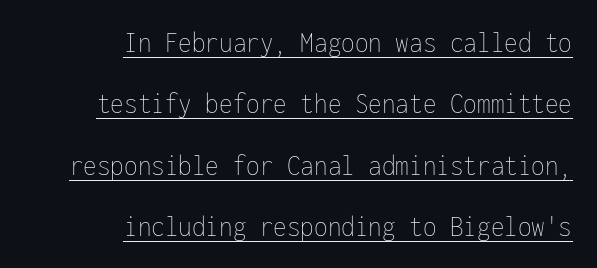
Q: Is the text bold? A: No.
Q: Is the text italic (slanted)? A: No, it is upright.
Q: Is the text underlined? A: Yes.
Q: How is the paragraph aligned? A: Right-aligned.
Q: Is the spacing between letters normal or unusually wide? A: Normal.
Q: Is the spacing between lines tight, normal or loose? A: Loose.
Q: Width (condensed, normal, or wide)? A: Condensed.
Q: Stroke contrast? A: Low.
Q: x-height? A: Medium.
Q: Monospaced? A: Yes.
